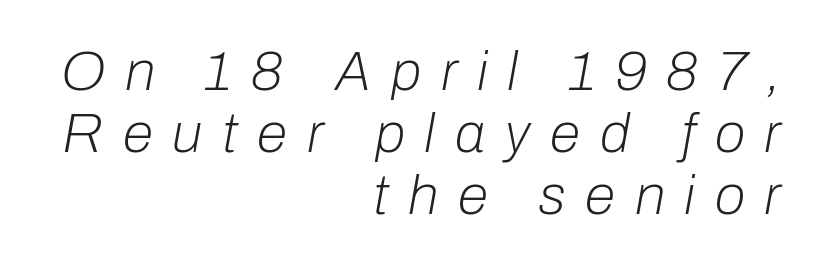
Is the letter spacing exaggerated? Yes — the characters are pushed far apart. Compared with a typical body face, this is equally light or lighter still. Letters rest on an invisible, unmarked baseline. A typesetter would call this proportional, since set widths differ per character.
